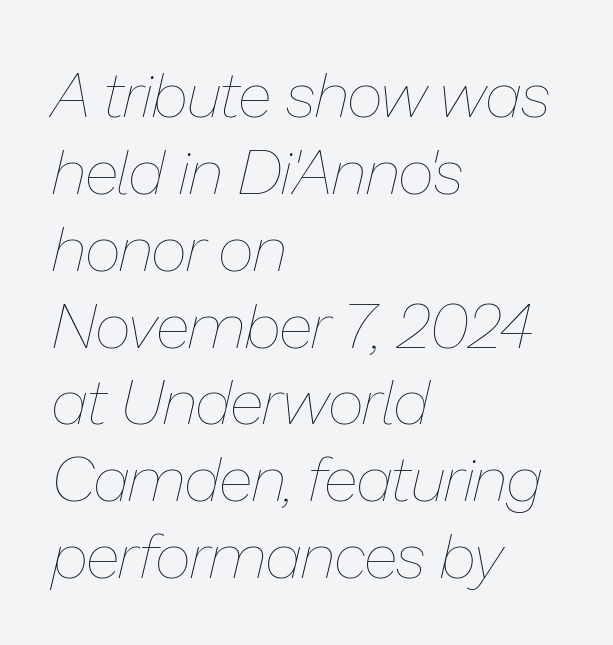
The weight tops out at a normal text grade. Letters rest on an invisible, unmarked baseline. Honestly, the letter spacing is just normal — you wouldn't notice it. Tall strokes in this sample are angled rather than plumb.
